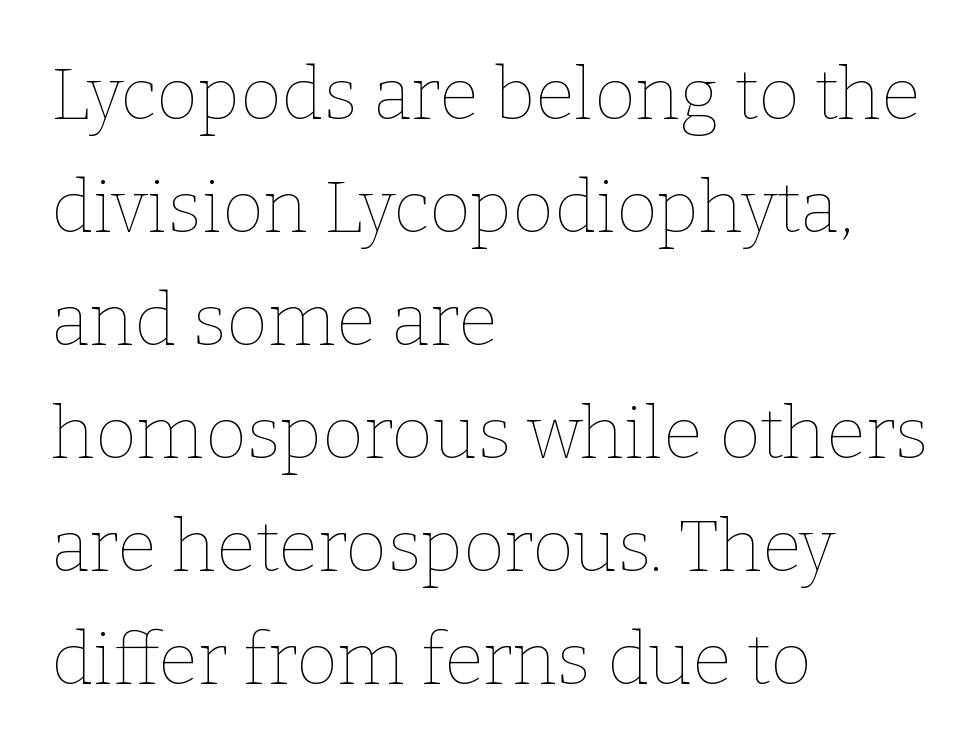
Horizontal alignment here is leftward, the default for most running prose. This reads as an unemphasized weight, regular at the heaviest. In terms of posture, this sample is upright. The strip under each line holds only bare page.
